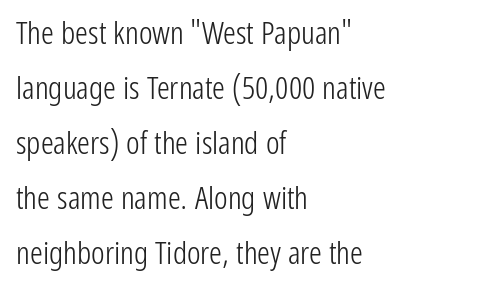
The face used here is proportionally spaced, like ordinary book or web type. The font is comparable to plain body text, perhaps lighter. Any mark beneath the type? The region is blank. You can tell from the bare stems that sans-serif type was used.
